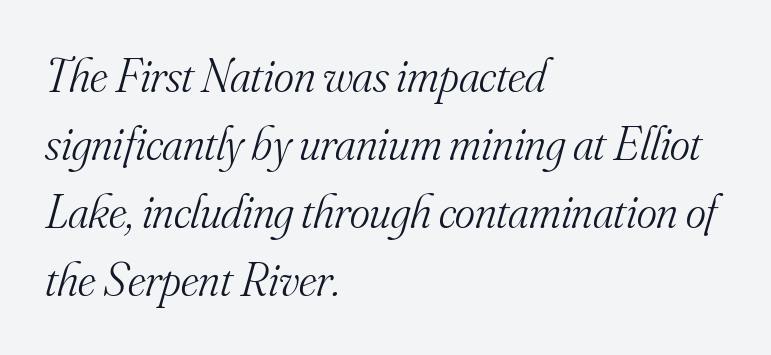
{"serif": "yes", "italic": "yes", "lean": "right", "slant_degrees": 16, "bold": "no", "weight": "light", "width": "normal", "stroke_contrast": "medium", "x_height": "small", "monospaced": "no", "underline": "no", "align": "left", "line_spacing": "normal", "line_spacing_ratio": 1.42, "letter_spacing": "normal", "letter_spacing_em": 0.0, "glyph_px": 48}
